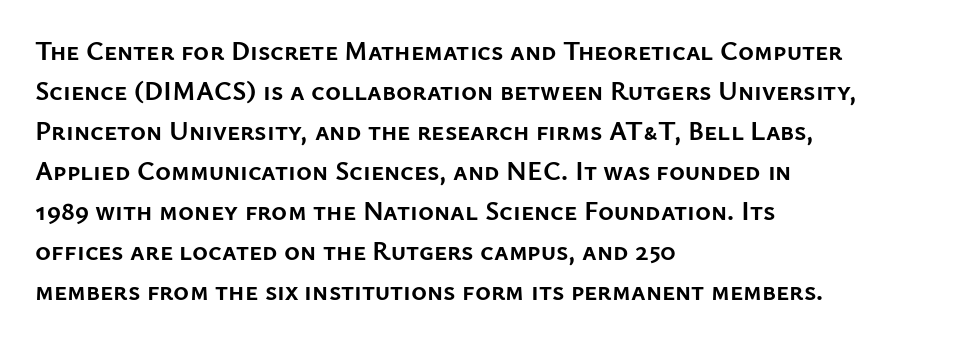
Q: Is the text bold? A: Yes.
Q: Is the text italic (slanted)? A: No, it is upright.
Q: Is the text underlined? A: No.
Q: How is the paragraph aligned? A: Left-aligned.
Q: Is the spacing between letters normal or unusually wide? A: Normal.
Q: Is the spacing between lines tight, normal or loose? A: Normal.
